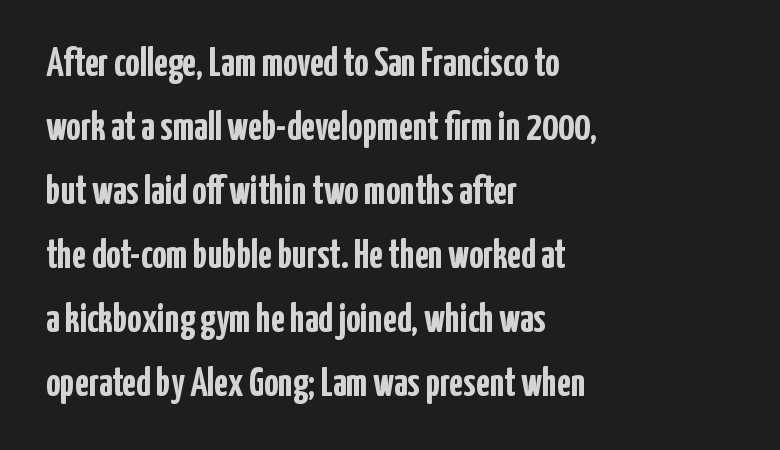
Notice how descenders clear the ascenders below comfortably — that's standard leading. Compared with a centered layout, this one pins lines to the left instead. The letters advance in unequal steps, a hallmark of proportional type. Observe the ordinary spacing: letters are neighbours, not strangers. Plenty of ink on the page — the face is bold. Is this a sans? Yes — the strokes have no serifs.
